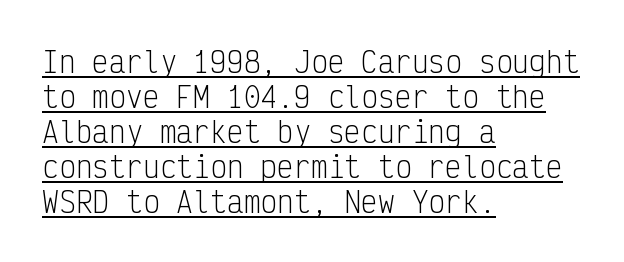
The tracking reads as untouched default to a designer's eye. The vertical gap from one line to the next is medium. Glance below the letters and you will spot a drawn line. The typeface has the unassuming heft of standard copy or less. A roman cut, with each character standing at attention. Leftover space on each line is placed entirely after the last word.
